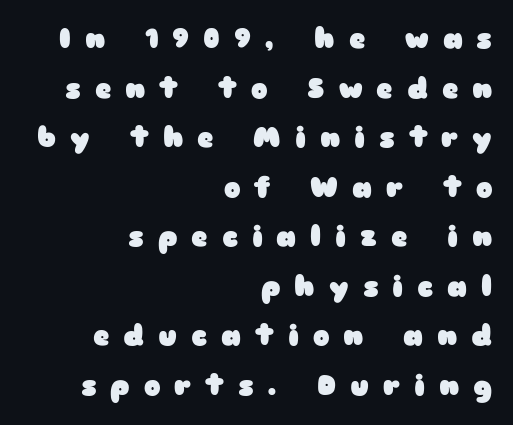
The image shows 28 px heavy, wide sans-serif type, upright; set right-aligned, line spacing 1.77x, unusually wide letter spacing (+0.5 em), not underlined; low stroke contrast and a medium x-height.
